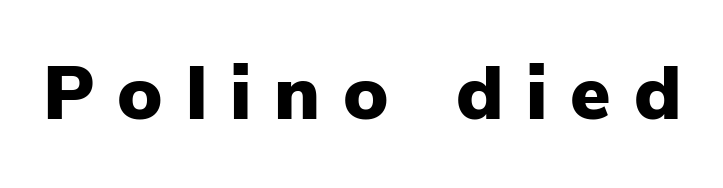
The image shows 76 px heavy sans-serif type, upright; set unusually wide letter spacing (+0.3 em), not underlined; low stroke contrast and a medium x-height.
